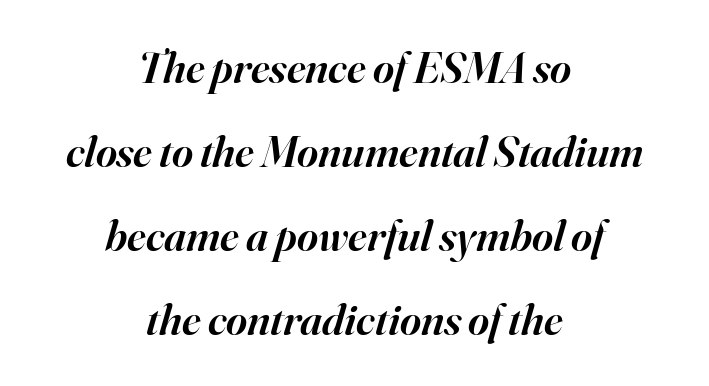
Spacing verdict: proportional, widths tailored to each character. Each row of text sits above clean, open space. Tall strokes in this sample are angled rather than plumb. These words are printed semibold, heavier than regular yet not bold. Short note: letters normally spaced. One-word summary of the alignment: center.
